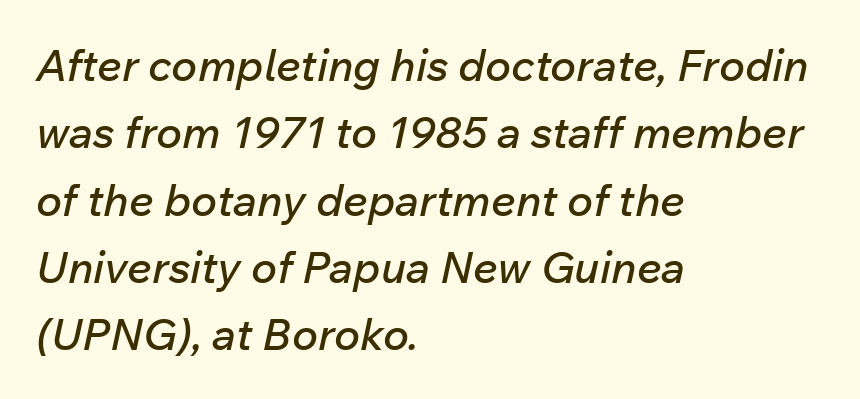
{"italic": "yes", "lean": "right", "slant_degrees": 12, "width": "normal", "stroke_contrast": "low", "x_height": "medium", "monospaced": "no", "underline": "no", "align": "left", "line_spacing": "normal", "line_spacing_ratio": 1.53, "letter_spacing": "normal", "letter_spacing_em": 0.0, "glyph_px": 44}
